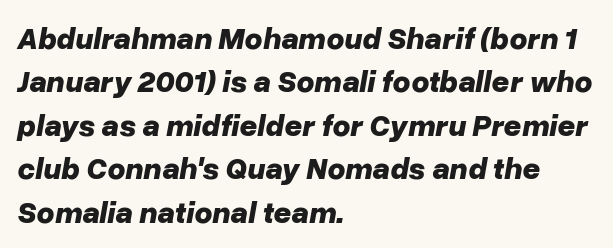
Q: Is the text bold? A: Yes.
Q: Is the text italic (slanted)? A: Yes, it leans right by about 10 degrees.
Q: Is the text underlined? A: No.
Q: How is the paragraph aligned? A: Left-aligned.
Q: Is the spacing between letters normal or unusually wide? A: Normal.
Q: Is the spacing between lines tight, normal or loose? A: Normal.
Q: Width (condensed, normal, or wide)? A: Normal.
Q: Stroke contrast? A: Low.
Q: x-height? A: Medium.
Q: Monospaced? A: No.
